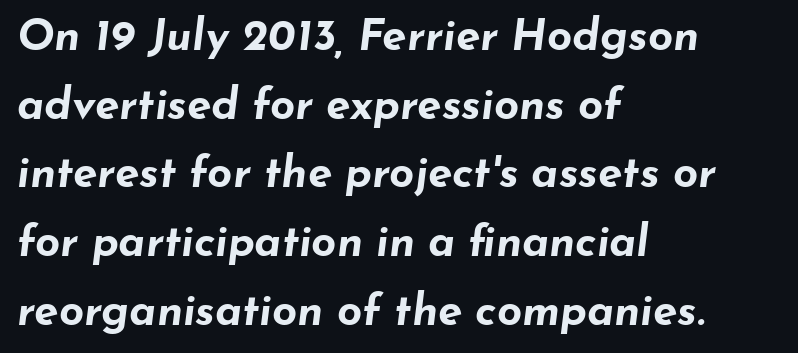
Q: Is the text bold? A: Yes.
Q: Is the text italic (slanted)? A: Yes, it leans right by about 7 degrees.
Q: Is the text underlined? A: No.
Q: How is the paragraph aligned? A: Left-aligned.
Q: Is the spacing between letters normal or unusually wide? A: Normal.
Q: Is the spacing between lines tight, normal or loose? A: Normal.
Q: Width (condensed, normal, or wide)? A: Wide.
Q: Stroke contrast? A: Low.
Q: x-height? A: Small.
Q: Monospaced? A: No.
